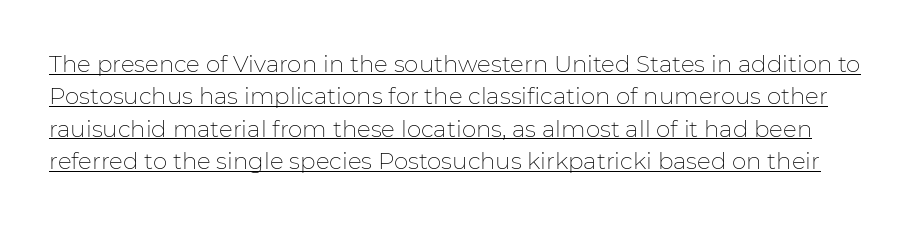
{"italic": "no", "bold": "no", "underline": "yes", "line_spacing": "normal", "line_spacing_ratio": 1.41, "letter_spacing": "normal", "letter_spacing_em": 0.0, "glyph_px": 23}
